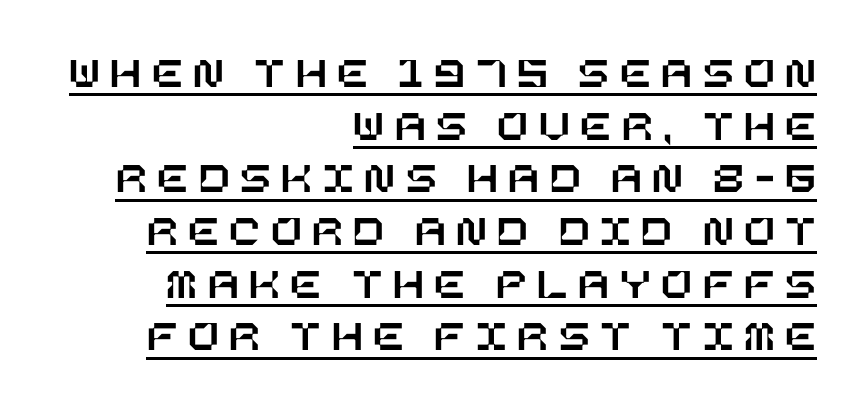
{"italic": "no", "width": "normal", "stroke_contrast": "low", "x_height": "large", "underline": "yes", "align": "right", "line_spacing_ratio": 1.17, "letter_spacing": "wide", "letter_spacing_em": 0.24, "glyph_px": 45}
